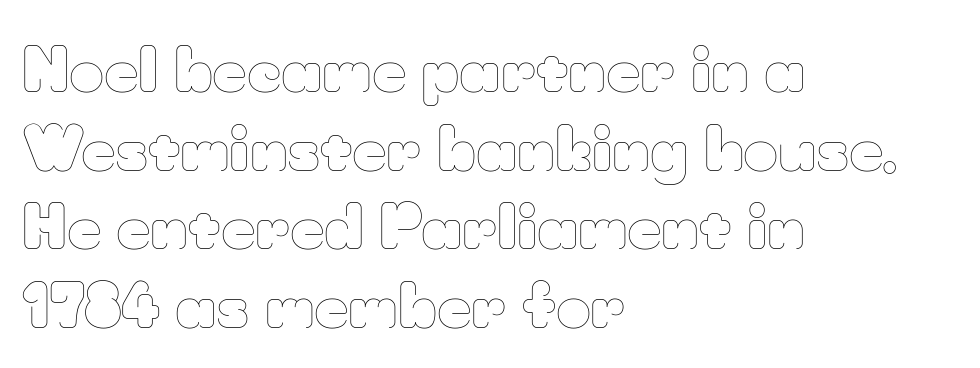
Q: Is the text bold? A: No.
Q: Is the text italic (slanted)? A: No, it is upright.
Q: Is the text underlined? A: No.
Q: How is the paragraph aligned? A: Left-aligned.
Q: Is the spacing between letters normal or unusually wide? A: Normal.
Q: Is the spacing between lines tight, normal or loose? A: Normal.
Q: Width (condensed, normal, or wide)? A: Normal.
Q: Stroke contrast? A: Low.
Q: x-height? A: Small.
Q: Monospaced? A: No.
